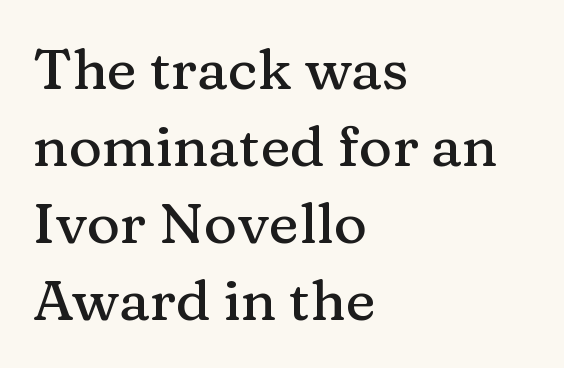
{"serif": "yes", "italic": "no", "width": "normal", "stroke_contrast": "medium", "x_height": "medium", "monospaced": "no", "underline": "no", "align": "left", "line_spacing": "normal", "line_spacing_ratio": 1.35, "letter_spacing": "normal", "letter_spacing_em": 0.0, "glyph_px": 57}
